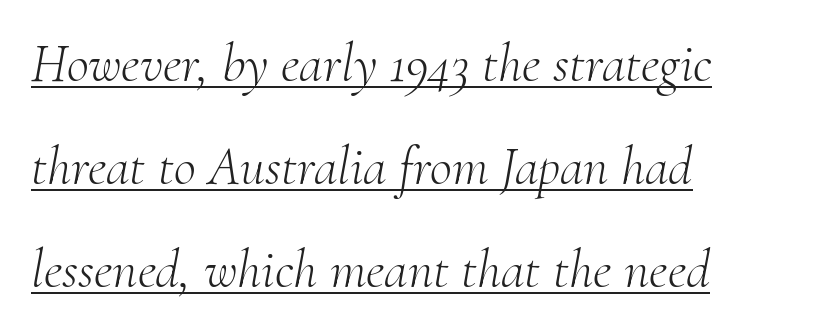
An italicized treatment has been applied to the whole sample. Compared with a centered layout, this one pins lines to the left instead. This sample uses a serif face. These lines keep a tight, regular rhythm from letter to letter. Looks like someone drew a line under every word here.
